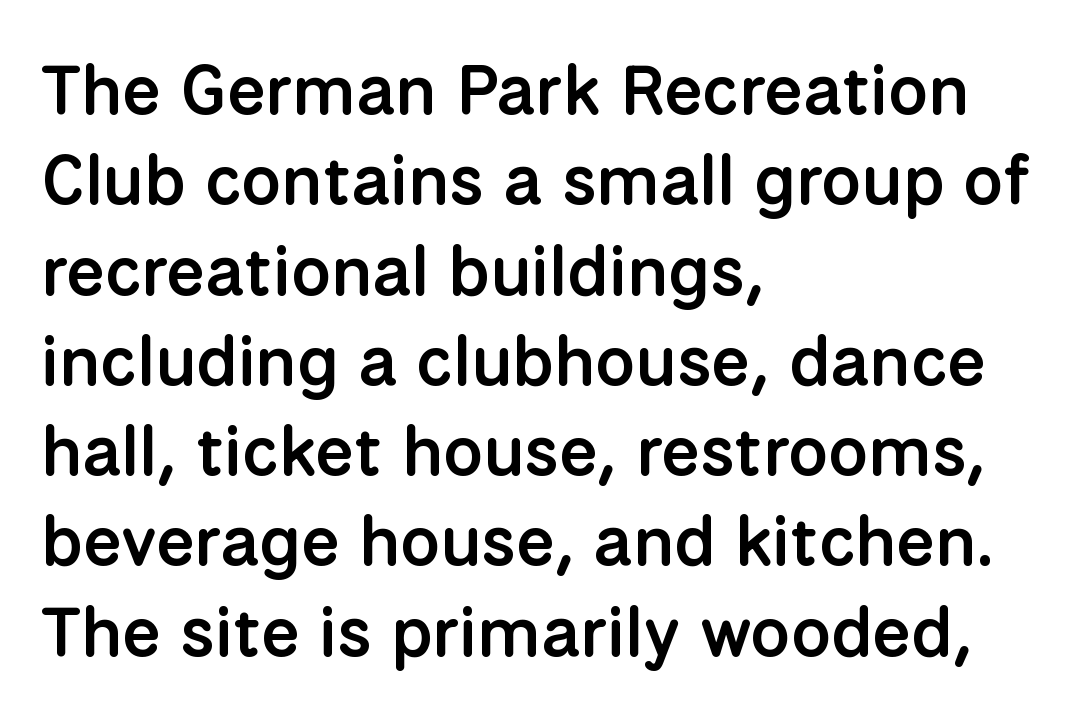
{"serif": "no", "italic": "no", "bold": "semi", "weight": "semibold", "width": "normal", "stroke_contrast": "low", "x_height": "medium", "monospaced": "no", "underline": "no", "align": "left", "line_spacing": "normal", "line_spacing_ratio": 1.29, "letter_spacing": "normal", "letter_spacing_em": 0.0, "glyph_px": 70}
